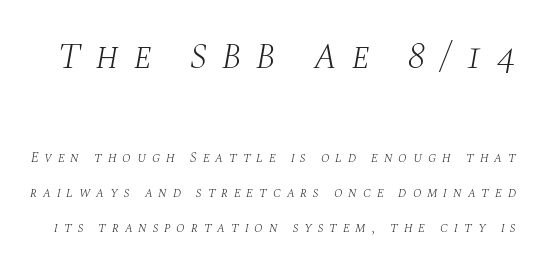
The image shows 36 px light serif type, italic (leaning right); set loose line spacing (2.49x), unusually wide letter spacing (+0.41 em), not underlined; the first (top) block is 2.57x larger; medium stroke contrast and a large x-height.
